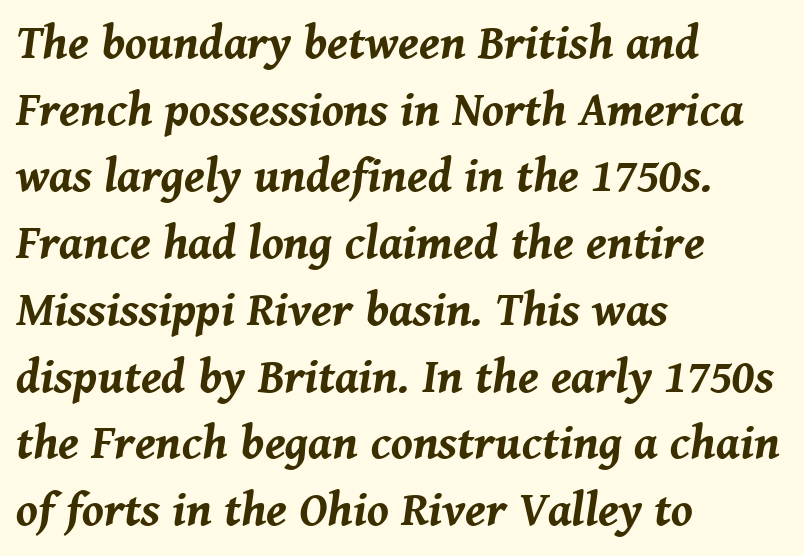
{"italic": "yes", "lean": "right", "slant_degrees": 8, "bold": "yes", "weight": "bold", "width": "normal", "stroke_contrast": "medium", "x_height": "medium", "monospaced": "no", "underline": "no", "align": "left", "line_spacing": "normal", "line_spacing_ratio": 1.39, "letter_spacing": "normal", "letter_spacing_em": 0.0, "glyph_px": 48}
